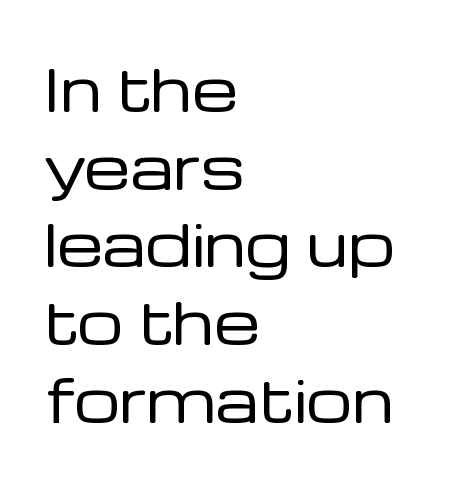
The image shows 58 px regular-weight sans-serif type, upright; set left-aligned, normal line spacing (1.34x), normal letter spacing, not underlined; low stroke contrast and a medium x-height.
